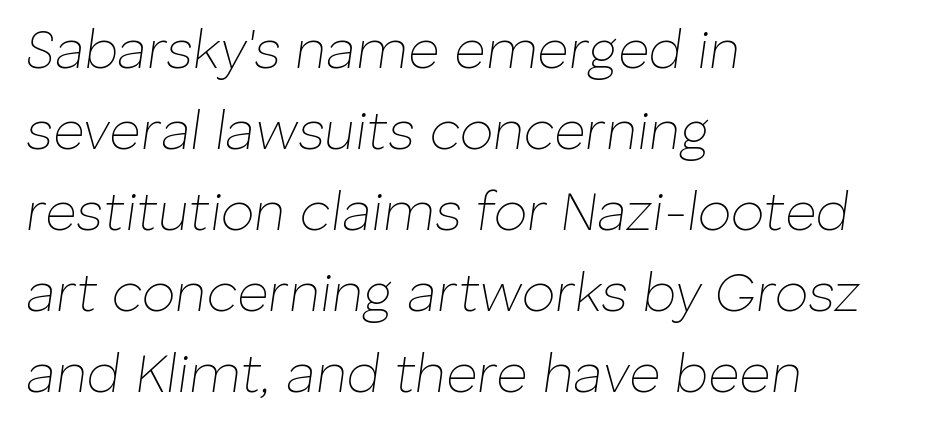
{"italic": "yes", "lean": "right", "slant_degrees": 8, "bold": "no", "weight": "thin", "width": "normal", "stroke_contrast": "low", "x_height": "medium", "monospaced": "no", "underline": "no", "align": "left", "line_spacing": "normal", "line_spacing_ratio": 1.5, "letter_spacing": "normal", "letter_spacing_em": 0.0, "glyph_px": 54}
